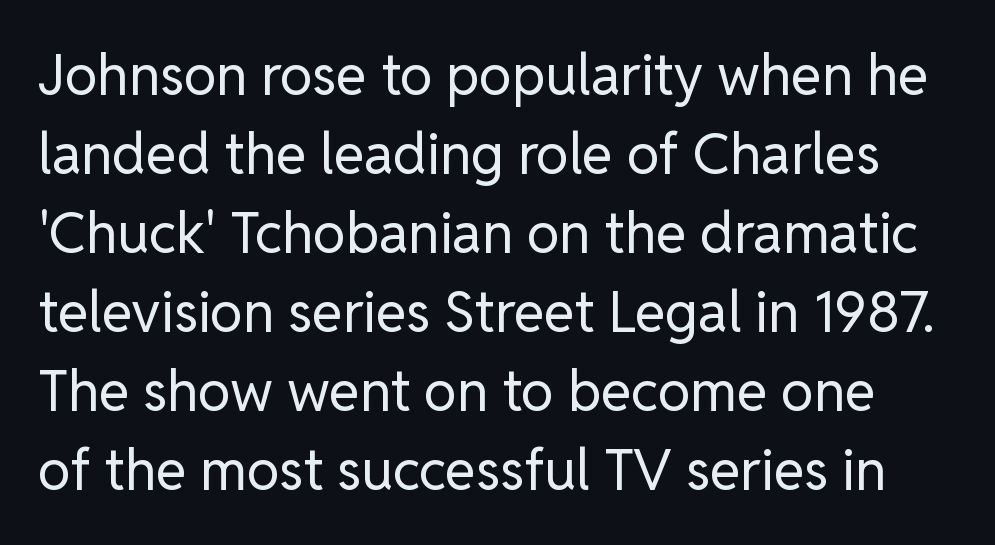
{"serif": "no", "italic": "no", "bold": "no", "weight": "regular", "width": "normal", "stroke_contrast": "low", "x_height": "medium", "monospaced": "no", "underline": "no", "line_spacing": "normal", "line_spacing_ratio": 1.41, "letter_spacing": "normal", "letter_spacing_em": 0.0, "glyph_px": 56}
